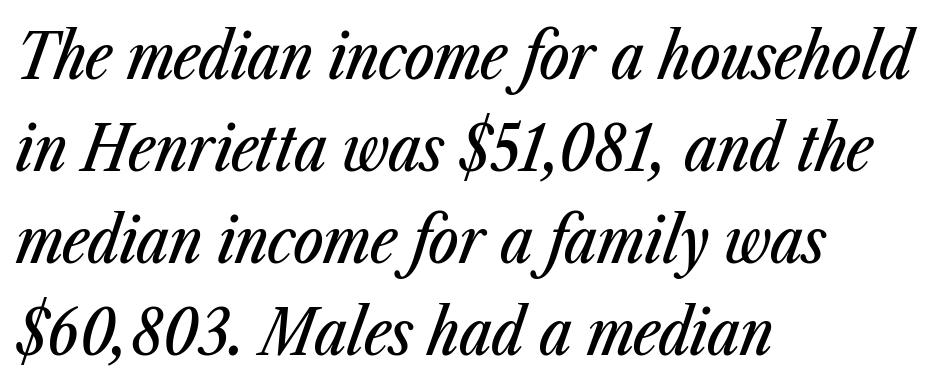
The image shows 64 px condensed type, italic (leaning right); set left-aligned, normal line spacing (1.44x), normal letter spacing, not underlined; low stroke contrast and a medium x-height.
